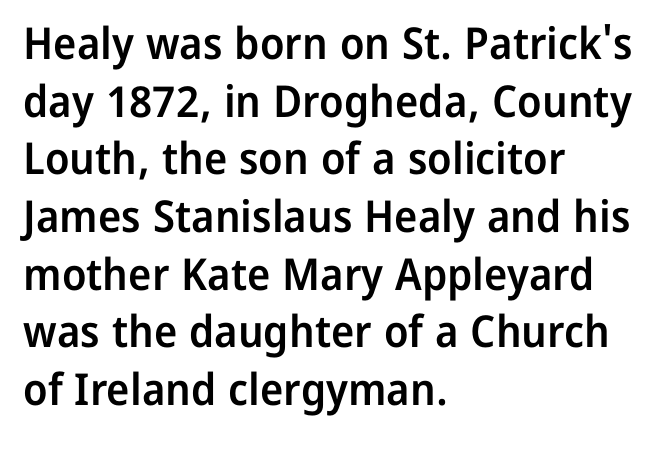
Note the varied advance widths — an 'i' is clearly narrower than an 'm'. The passage shown has conventional tracking throughout. To sum up the face: it is a sans, with no serifs. Stems and bowls a touch heavier than normal — semibold. Horizontal bands of white between lines are of average thickness. Horizontal alignment here is leftward, the default for most running prose.
